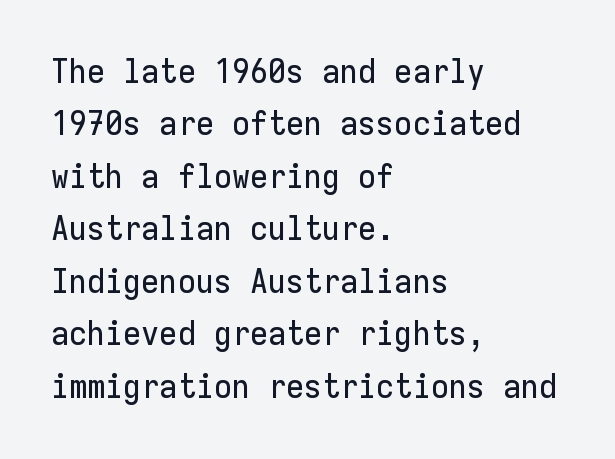
Nope, no serifs anywhere on these letters. If you drew a ruler down the left edge, every line would touch it. The letters sit at their default tracking, neither squeezed nor spread. Decoration check: the copy has no underline. Here the designer chose a console-style face with uniform glyph widths.
